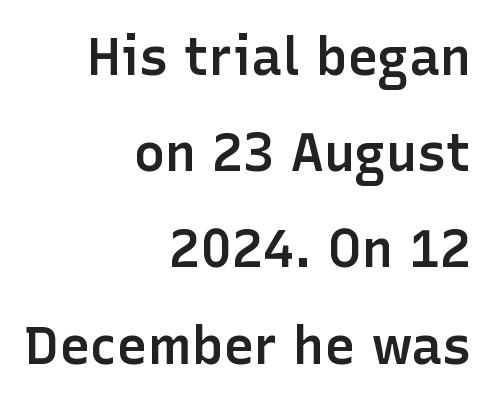
{"serif": "no", "italic": "no", "bold": "semi", "weight": "semibold", "width": "normal", "stroke_contrast": "low", "x_height": "medium", "monospaced": "no", "underline": "no", "align": "right", "line_spacing_ratio": 1.85, "letter_spacing": "normal", "letter_spacing_em": 0.0, "glyph_px": 52}
